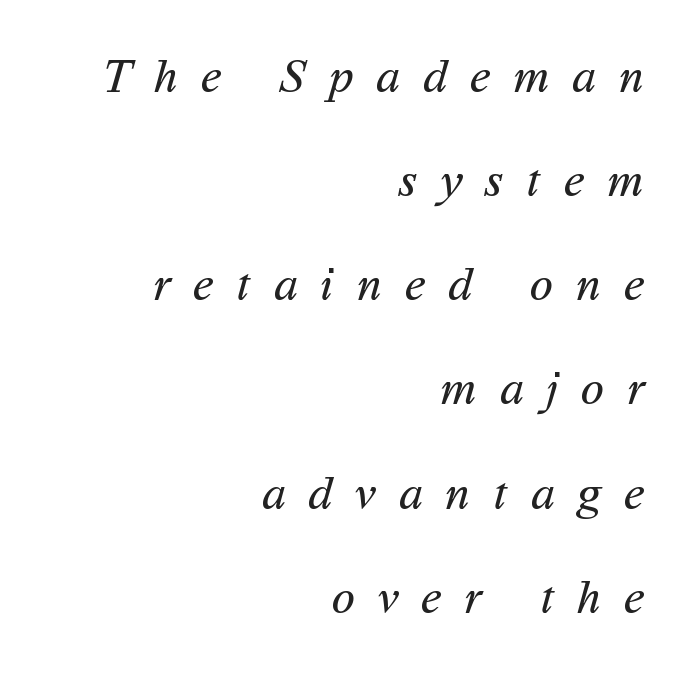
Q: Is the text bold? A: No.
Q: Is the typeface a serif or a sans-serif typeface? A: Sans-serif.
Q: Is the text underlined? A: No.
Q: How is the paragraph aligned? A: Right-aligned.
Q: Is the spacing between letters normal or unusually wide? A: Unusually wide.
Q: Is the spacing between lines tight, normal or loose? A: Loose.
Q: Width (condensed, normal, or wide)? A: Normal.
Q: Stroke contrast? A: Medium.
Q: x-height? A: Medium.
Q: Monospaced? A: No.
